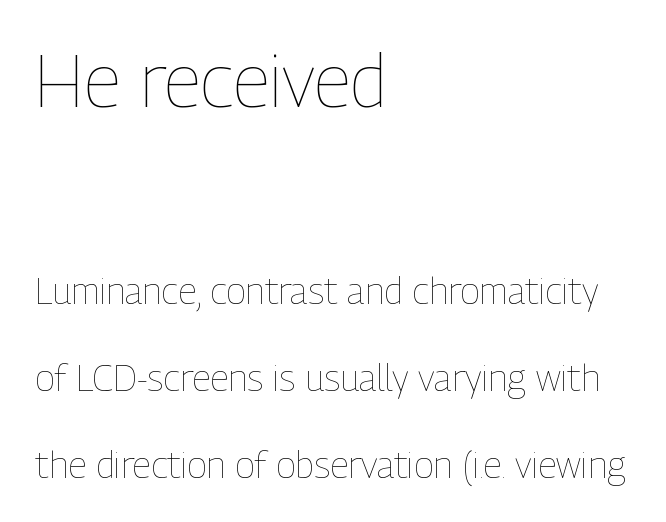
{"italic": "no", "bold": "no", "weight": "thin", "width": "condensed", "stroke_contrast": "low", "x_height": "medium", "monospaced": "no", "underline": "no", "align": "left", "line_spacing": "loose", "line_spacing_ratio": 2.35, "letter_spacing": "normal", "letter_spacing_em": 0.0, "larger_block": "first", "size_ratio": 2.0, "glyph_px": 74}
